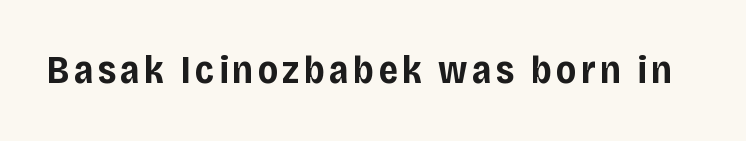
The passage shown is typeset with a sans-serif family. I'd describe the lettering as bold — thick and assertive. The rendering uses natural spacing where letterforms have individual widths. Lines of text with bare space underneath.
